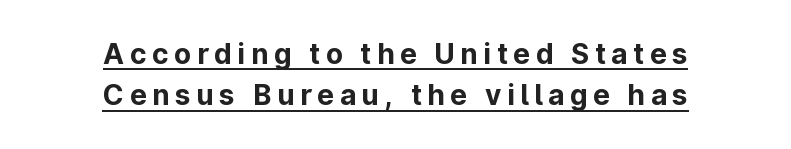
The image shows 28 px bold sans-serif type, upright; set centered, normal line spacing (1.48x), unusually wide letter spacing (+0.2 em), underlined; low stroke contrast and a medium x-height.
